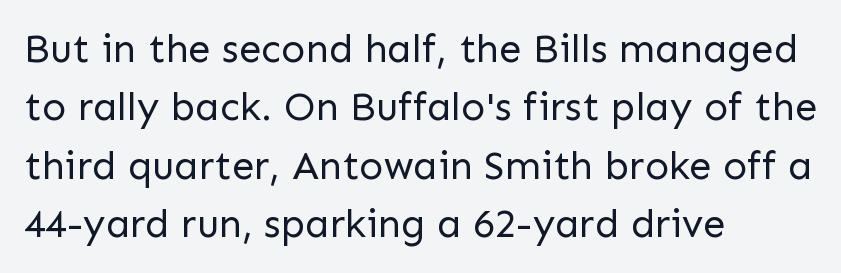
The image shows 40 px regular-weight sans-serif type, upright; set left-aligned, normal line spacing (1.46x), normal letter spacing, not underlined; low stroke contrast and a medium x-height.
